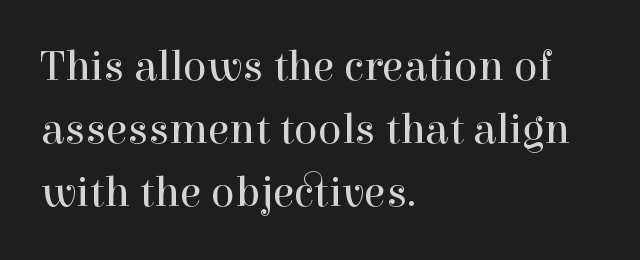
Q: Is the text bold? A: No.
Q: Is the text italic (slanted)? A: No, it is upright.
Q: Is the typeface a serif or a sans-serif typeface? A: Serif.
Q: Is the text underlined? A: No.
Q: How is the paragraph aligned? A: Left-aligned.
Q: Is the spacing between letters normal or unusually wide? A: Normal.
Q: Is the spacing between lines tight, normal or loose? A: Normal.
Q: Width (condensed, normal, or wide)? A: Normal.
Q: x-height? A: Medium.
Q: Monospaced? A: No.
